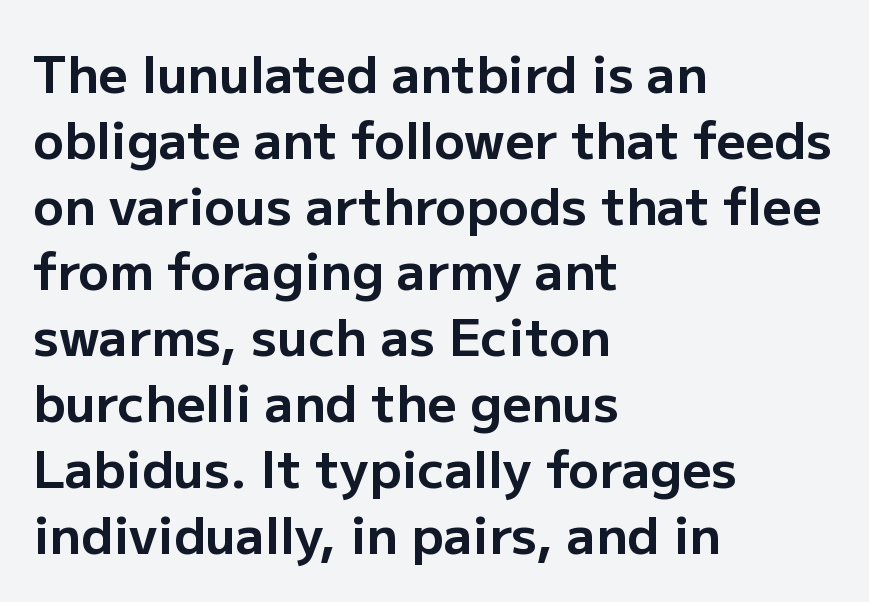
Spacing verdict: proportional, widths tailored to each character. Short and long lines alike share a common starting point at left. Bold? Absolutely — the strokes are thick and heavy. The letters stand straight up with perfectly vertical stems.
